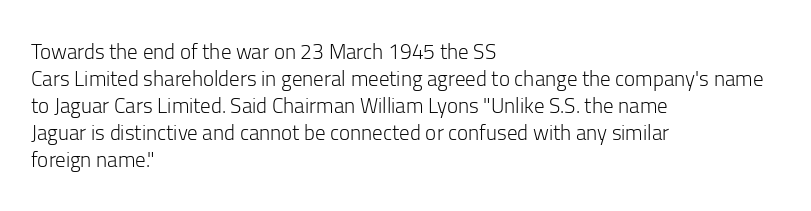
{"italic": "no", "bold": "no", "underline": "no", "align": "left", "line_spacing": "normal", "line_spacing_ratio": 1.29, "letter_spacing": "normal", "letter_spacing_em": 0.0, "glyph_px": 21}
